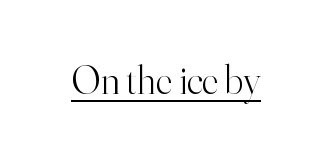
Q: Is the text bold? A: No.
Q: Is the text italic (slanted)? A: No, it is upright.
Q: Is the typeface a serif or a sans-serif typeface? A: Serif.
Q: Is the text underlined? A: Yes.
Q: Is the spacing between letters normal or unusually wide? A: Normal.
Q: Width (condensed, normal, or wide)? A: Normal.
Q: Stroke contrast? A: High.
Q: x-height? A: Small.
Q: Monospaced? A: No.
